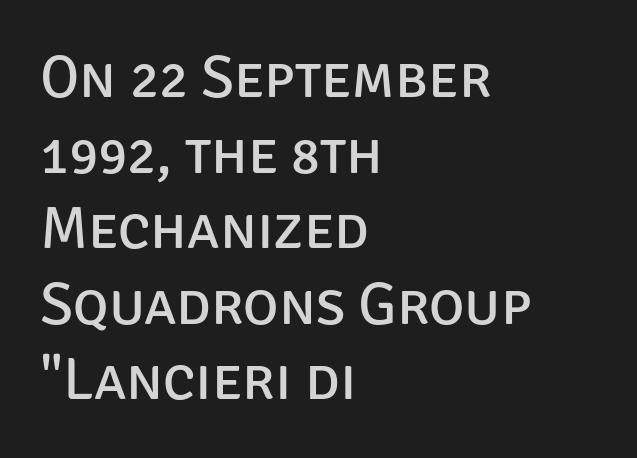
{"serif": "no", "italic": "no", "bold": "no", "weight": "regular", "width": "normal", "stroke_contrast": "low", "x_height": "large", "monospaced": "no", "underline": "no", "align": "left", "line_spacing": "normal", "line_spacing_ratio": 1.26, "letter_spacing": "normal", "letter_spacing_em": 0.0, "glyph_px": 60}
